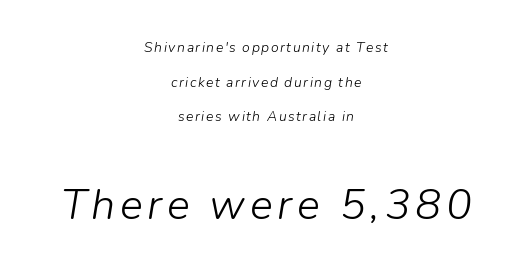
The image shows 43 px light type, italic (leaning right); set centered, loose line spacing (2.47x), not underlined; the second (bottom) block is 3.07x larger; low stroke contrast and a medium x-height.
